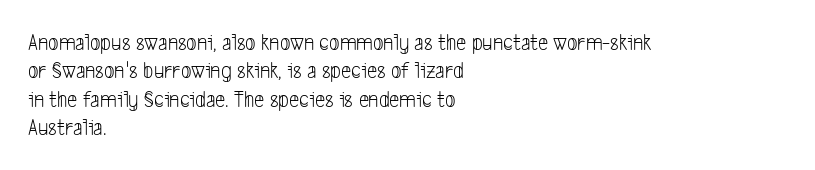
The image shows 23 px text type; set left-aligned, line spacing 1.23x, normal letter spacing, not underlined.
